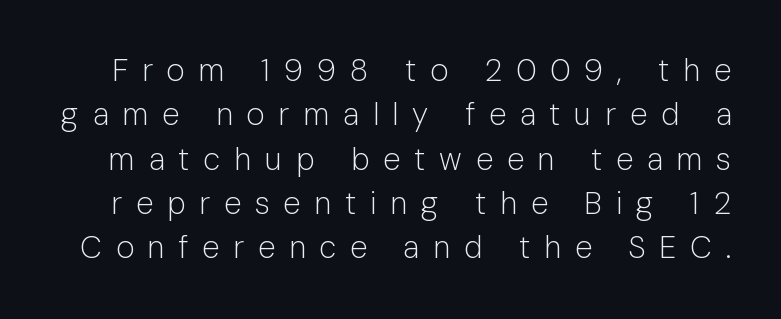
This sample uses a sans-serif face. A bare baseline throughout the passage. Evenly set lines give the paragraph a standard silhouette. Here the glyphs are tracked loosely, breaking word shapes into spaced letters. The letters stand upright; this is a roman face.
